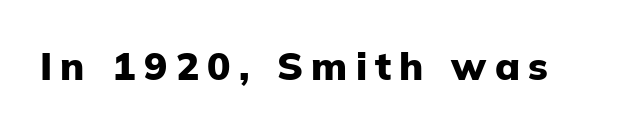
The image shows 39 px heavy sans-serif type, upright; set unusually wide letter spacing (+0.21 em), not underlined; low stroke contrast and a medium x-height.
